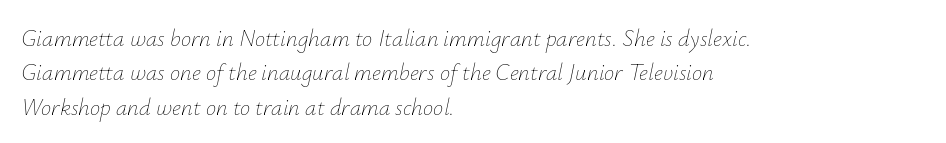
{"italic": "yes", "lean": "right", "slant_degrees": 12, "bold": "no", "underline": "no", "align": "left", "line_spacing": "normal", "line_spacing_ratio": 1.5, "letter_spacing": "normal", "letter_spacing_em": 0.0, "glyph_px": 23}
